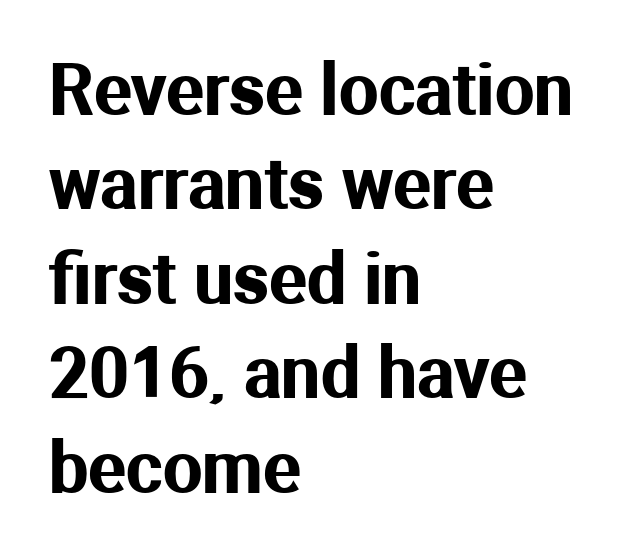
Q: Is the text italic (slanted)? A: No, it is upright.
Q: Is the typeface a serif or a sans-serif typeface? A: Sans-serif.
Q: Is the text underlined? A: No.
Q: How is the paragraph aligned? A: Left-aligned.
Q: Is the spacing between letters normal or unusually wide? A: Normal.
Q: Is the spacing between lines tight, normal or loose? A: Normal.
Q: Width (condensed, normal, or wide)? A: Normal.
Q: Stroke contrast? A: Medium.
Q: x-height? A: Medium.
Q: Monospaced? A: No.
